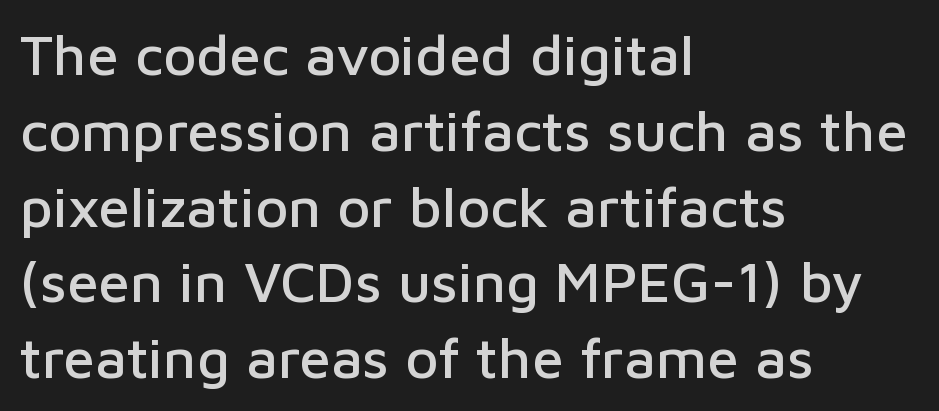
Q: Is the text italic (slanted)? A: No, it is upright.
Q: Is the typeface a serif or a sans-serif typeface? A: Sans-serif.
Q: Is the text underlined? A: No.
Q: How is the paragraph aligned? A: Left-aligned.
Q: Is the spacing between letters normal or unusually wide? A: Normal.
Q: Is the spacing between lines tight, normal or loose? A: Normal.
Q: Width (condensed, normal, or wide)? A: Normal.
Q: Stroke contrast? A: Low.
Q: x-height? A: Medium.
Q: Monospaced? A: No.
